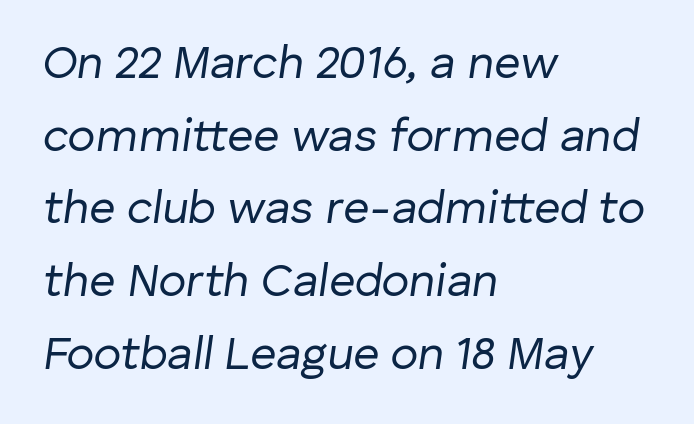
Q: Is the text bold? A: No.
Q: Is the text italic (slanted)? A: Yes, it leans right by about 8 degrees.
Q: Is the text underlined? A: No.
Q: How is the paragraph aligned? A: Left-aligned.
Q: Is the spacing between letters normal or unusually wide? A: Normal.
Q: Is the spacing between lines tight, normal or loose? A: Normal.
Q: Width (condensed, normal, or wide)? A: Normal.
Q: Stroke contrast? A: Low.
Q: x-height? A: Medium.
Q: Monospaced? A: No.
